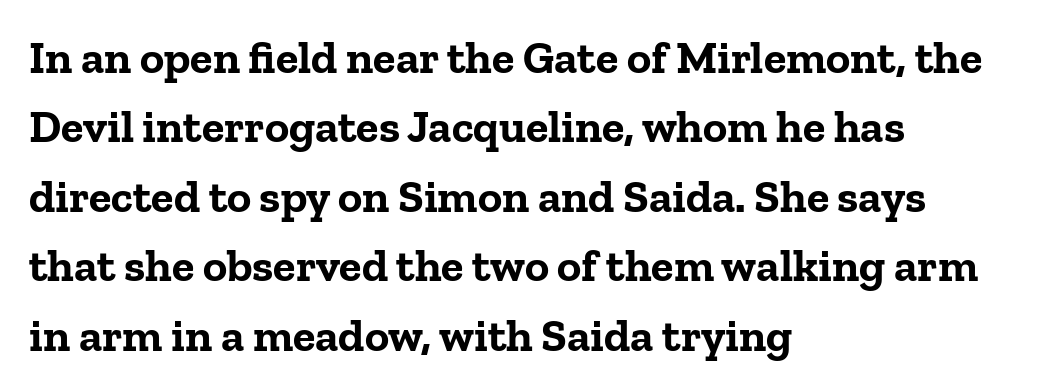
{"serif": "yes", "italic": "no", "bold": "yes", "weight": "bold", "width": "normal", "stroke_contrast": "low", "x_height": "medium", "monospaced": "no", "underline": "no", "align": "left", "line_spacing": "normal", "line_spacing_ratio": 1.51, "letter_spacing": "normal", "letter_spacing_em": 0.0, "glyph_px": 46}
